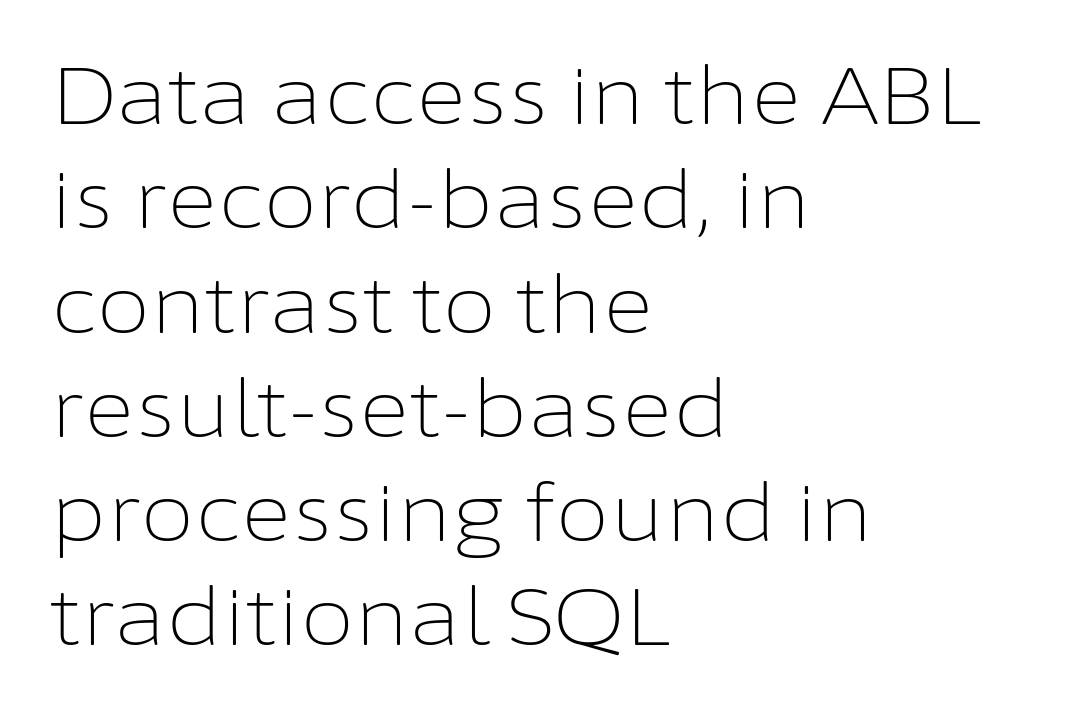
Q: Is the text bold? A: No.
Q: Is the text italic (slanted)? A: No, it is upright.
Q: Is the typeface a serif or a sans-serif typeface? A: Sans-serif.
Q: Is the text underlined? A: No.
Q: How is the paragraph aligned? A: Left-aligned.
Q: Is the spacing between letters normal or unusually wide? A: Normal.
Q: Is the spacing between lines tight, normal or loose? A: Normal.
Q: Width (condensed, normal, or wide)? A: Normal.
Q: Stroke contrast? A: Low.
Q: x-height? A: Medium.
Q: Monospaced? A: No.
